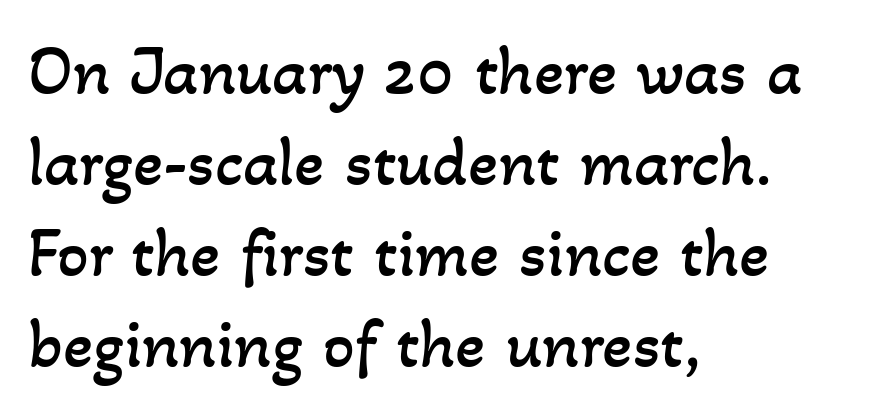
Vertically, the passage feels balanced, rows spaced as you'd expect. The gap between lines stays unmarked. These lines are set flush left with a ragged right edge. Bold? No — there's no thickening of the strokes. This sample has the flowing, uneven cadence of proportional lettering. Observe the ordinary spacing: letters are neighbours, not strangers.
